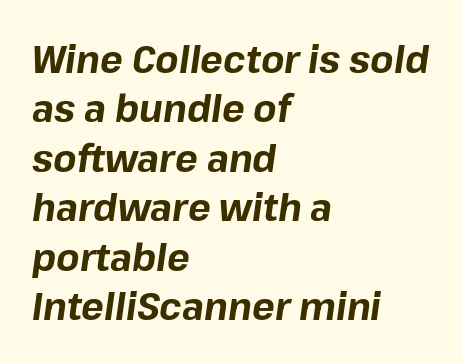
The image shows 38 px bold type, italic (leaning right); set left-aligned, normal line spacing (1.3x), normal letter spacing, not underlined; low stroke contrast and a medium x-height.
